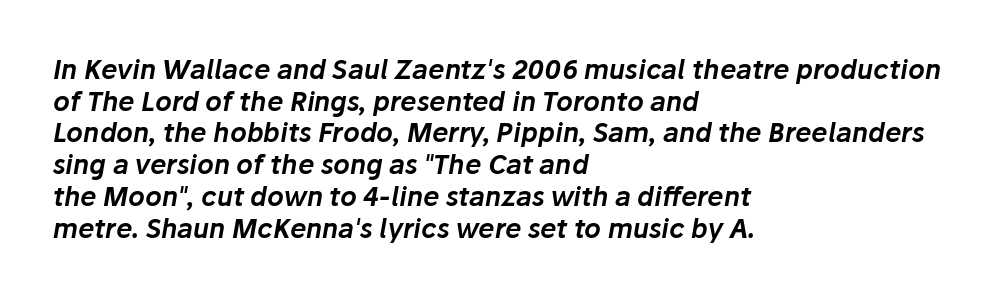
Every row of glyphs begins at an identical x-position on the left. The letters sit at their default tracking, neither squeezed nor spread. Glance below the letters and you will spot only blank space. These lines were composed using italics.
